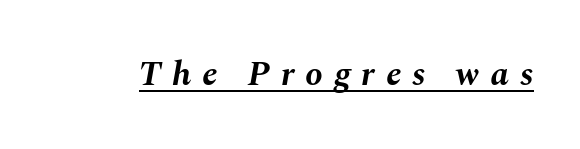
{"italic": "yes", "lean": "right", "slant_degrees": 10, "bold": "yes", "weight": "bold", "width": "normal", "stroke_contrast": "medium", "x_height": "medium", "monospaced": "no", "underline": "yes", "letter_spacing": "wide", "letter_spacing_em": 0.31, "glyph_px": 35}
